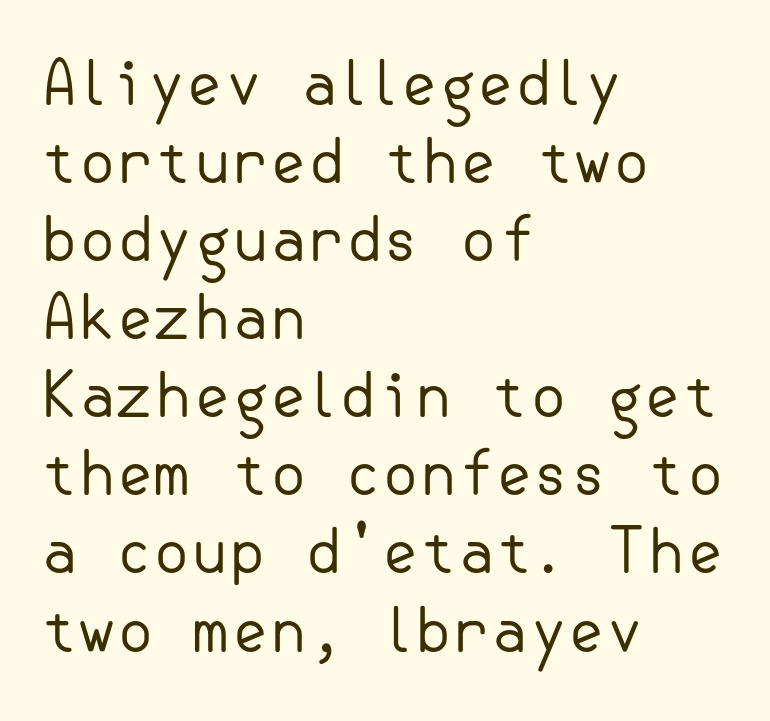
{"serif": "no", "italic": "no", "bold": "no", "weight": "regular", "width": "normal", "stroke_contrast": "low", "x_height": "small", "underline": "no", "align": "left", "line_spacing": "normal", "line_spacing_ratio": 1.28, "letter_spacing": "normal", "letter_spacing_em": 0.0, "glyph_px": 61}
